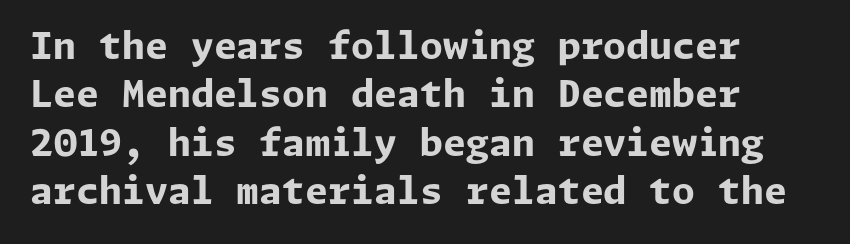
The image shows 37 px bold sans-serif type, upright; set normal line spacing (1.31x), normal letter spacing, not underlined; low stroke contrast and a medium x-height.
